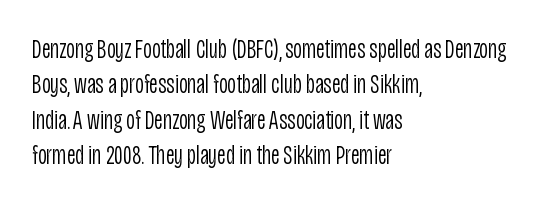
{"italic": "no", "bold": "no", "underline": "no", "align": "left", "line_spacing": "normal", "line_spacing_ratio": 1.31, "letter_spacing": "normal", "letter_spacing_em": 0.0, "glyph_px": 27}
